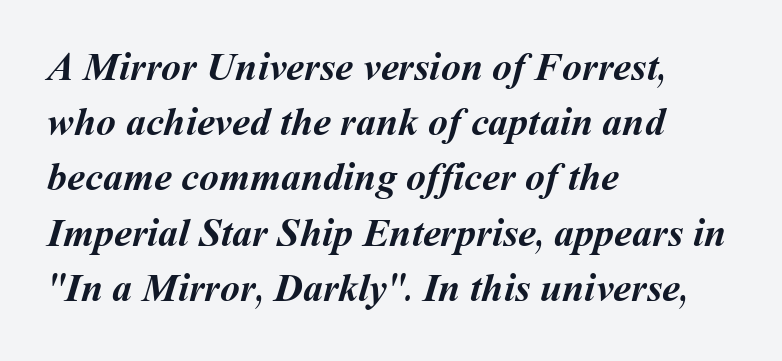
Default kerning and tracking; the words read as compact shapes. Think of a printed novel: that variable character pitch is what you see here. The space beneath each line is pristine and unruled. The typesetting leans heavy: a genuine bold. Line starts are locked; line ends wander. In terms of leading, this rendering sits right in the middle.
